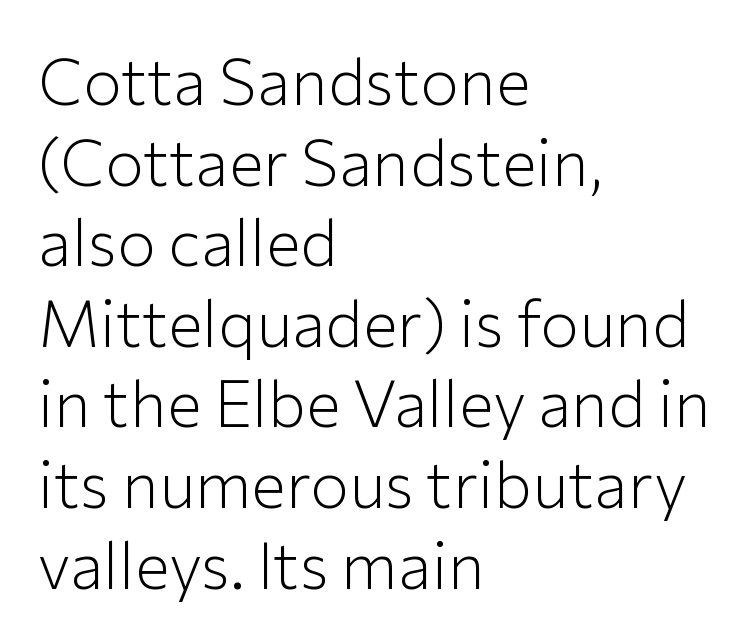
Q: Is the text bold? A: No.
Q: Is the text italic (slanted)? A: No, it is upright.
Q: Is the typeface a serif or a sans-serif typeface? A: Sans-serif.
Q: Is the text underlined? A: No.
Q: How is the paragraph aligned? A: Left-aligned.
Q: Is the spacing between letters normal or unusually wide? A: Normal.
Q: Width (condensed, normal, or wide)? A: Normal.
Q: Stroke contrast? A: Low.
Q: x-height? A: Medium.
Q: Monospaced? A: No.
